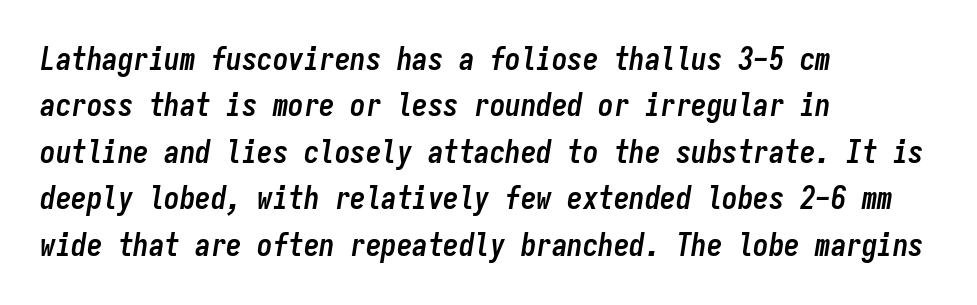
No extra tracking has been applied to these lines. Leading: standard. Typeset ragged right — the left edge is the straight one. Weight: bold. Here the designer chose a console-style face with uniform glyph widths. Beneath every word, the page is bare.
